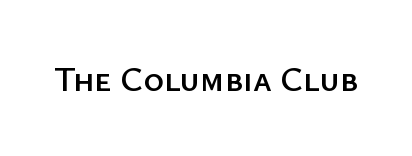
Q: Is the text italic (slanted)? A: No, it is upright.
Q: Is the typeface a serif or a sans-serif typeface? A: Sans-serif.
Q: Is the text underlined? A: No.
Q: Is the spacing between letters normal or unusually wide? A: Normal.
Q: Width (condensed, normal, or wide)? A: Normal.
Q: Stroke contrast? A: Low.
Q: x-height? A: Medium.
Q: Monospaced? A: No.
